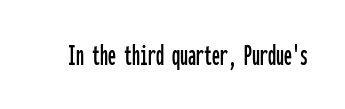
{"serif": "no", "italic": "no", "width": "condensed", "stroke_contrast": "low", "x_height": "medium", "monospaced": "yes", "underline": "no", "letter_spacing": "normal", "letter_spacing_em": 0.0, "glyph_px": 32}
